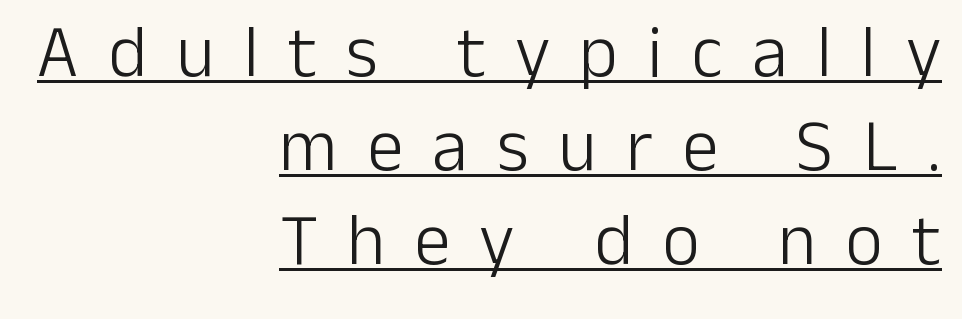
{"serif": "no", "italic": "no", "bold": "no", "weight": "light", "width": "normal", "stroke_contrast": "low", "x_height": "medium", "monospaced": "no", "underline": "yes", "align": "right", "line_spacing": "normal", "line_spacing_ratio": 1.29, "letter_spacing": "wide", "letter_spacing_em": 0.4, "glyph_px": 73}
